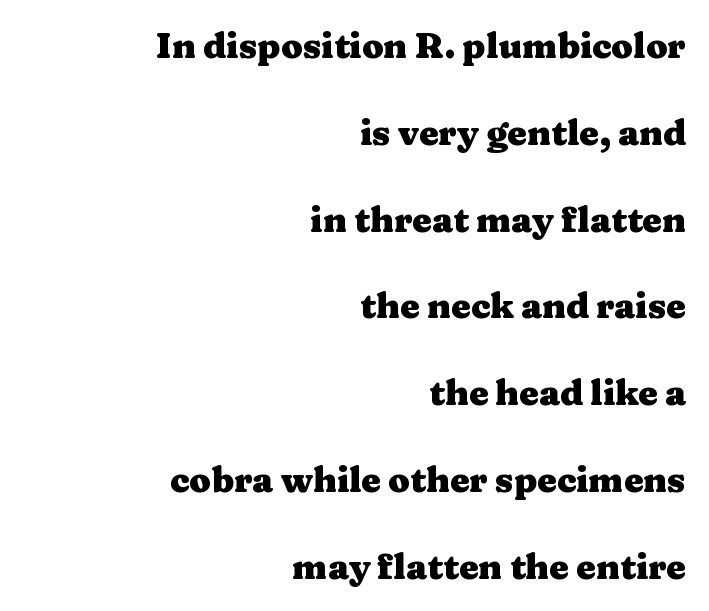
{"serif": "yes", "italic": "no", "bold": "yes", "weight": "heavy", "width": "wide", "stroke_contrast": "medium", "x_height": "medium", "monospaced": "no", "underline": "no", "align": "right", "line_spacing": "loose", "line_spacing_ratio": 2.48, "letter_spacing": "normal", "letter_spacing_em": 0.0, "glyph_px": 35}
